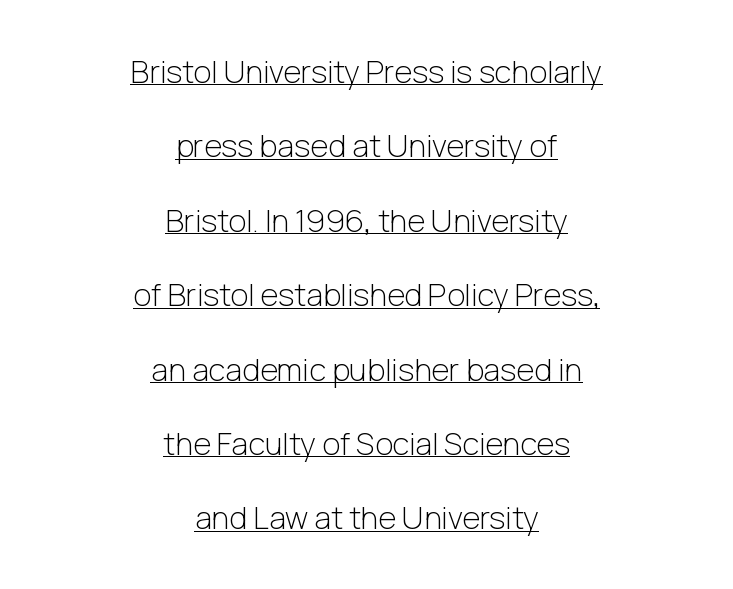
Somebody hit Ctrl+U on this one — the words are underlined. Centered paragraph, ragged on both sides. Each letter keeps its own natural width here, so spacing adapts to shape. Honestly, the letter spacing is just normal — you wouldn't notice it. Heft: none added — not bold.
